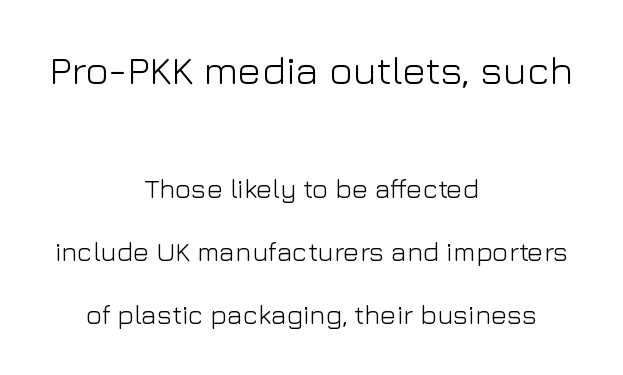
{"serif": "no", "italic": "no", "bold": "no", "weight": "light", "width": "normal", "stroke_contrast": "low", "x_height": "medium", "monospaced": "no", "underline": "no", "align": "center", "line_spacing": "loose", "line_spacing_ratio": 2.34, "letter_spacing": "normal", "letter_spacing_em": 0.0, "larger_block": "first", "size_ratio": 1.48, "glyph_px": 40}
